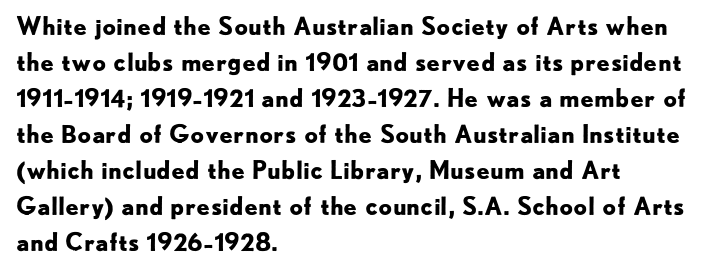
The image shows 24 px bold type, upright; set left-aligned, normal line spacing (1.5x), normal letter spacing, not underlined.
